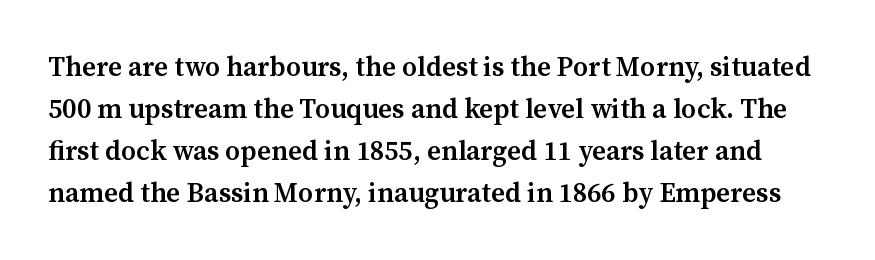
The image shows 27 px text type, upright; set normal line spacing (1.55x), normal letter spacing, not underlined.
